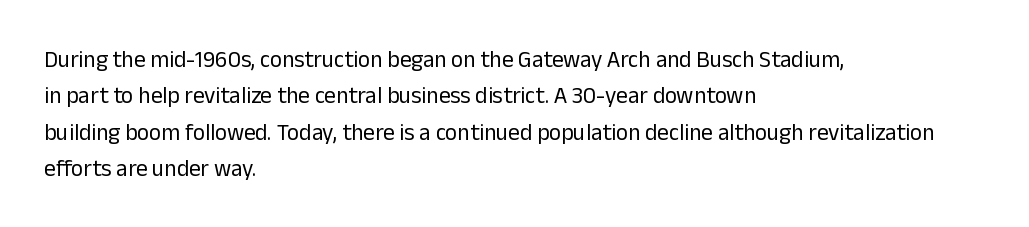
{"italic": "no", "bold": "no", "underline": "no", "align": "left", "line_spacing": "normal", "line_spacing_ratio": 1.58, "letter_spacing": "normal", "letter_spacing_em": 0.0, "glyph_px": 23}
